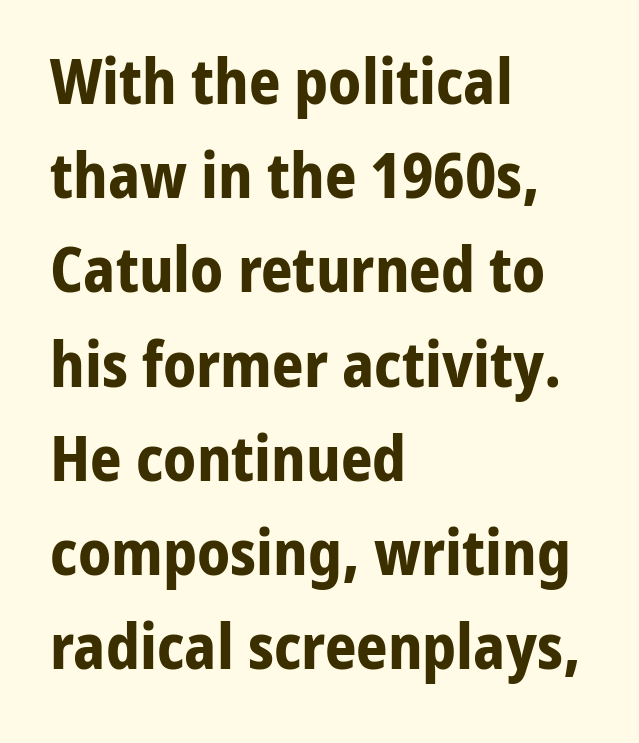
Q: Is the text bold? A: Yes.
Q: Is the text italic (slanted)? A: No, it is upright.
Q: Is the typeface a serif or a sans-serif typeface? A: Sans-serif.
Q: Is the text underlined? A: No.
Q: How is the paragraph aligned? A: Left-aligned.
Q: Is the spacing between letters normal or unusually wide? A: Normal.
Q: Is the spacing between lines tight, normal or loose? A: Normal.
Q: Width (condensed, normal, or wide)? A: Normal.
Q: Stroke contrast? A: Low.
Q: x-height? A: Medium.
Q: Monospaced? A: No.
